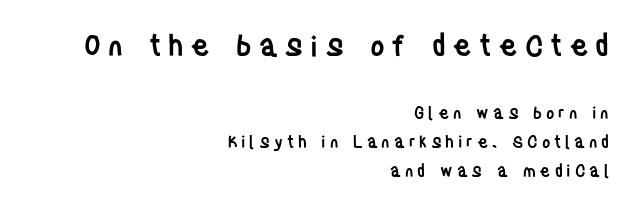
Character widths vary here, with narrow letters taking less room than wide ones. The face used here appears at its bigger size in the upper chunk. On the weight axis this lands at semibold, roughly 600. The rendering shows plain stroke endings on the letterforms — a sans-serif design. Nope, not italic — everything's standing straight.
